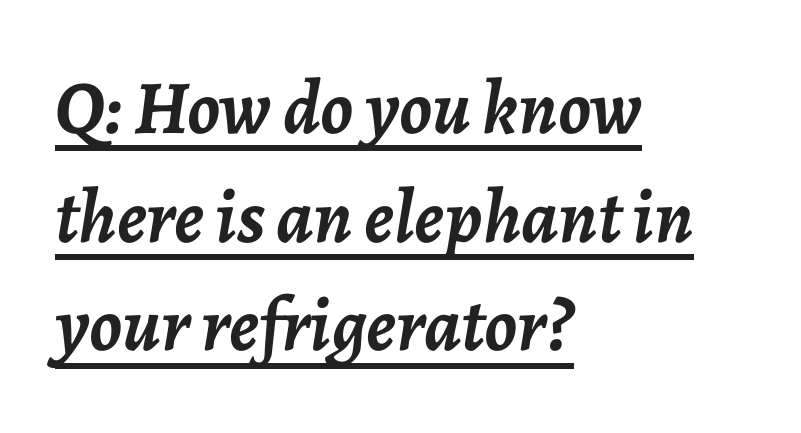
Q: Is the text bold? A: Yes.
Q: Is the text italic (slanted)? A: Yes, it leans right by about 7 degrees.
Q: Is the text underlined? A: Yes.
Q: How is the paragraph aligned? A: Left-aligned.
Q: Is the spacing between letters normal or unusually wide? A: Normal.
Q: Is the spacing between lines tight, normal or loose? A: Normal.
Q: Width (condensed, normal, or wide)? A: Normal.
Q: Stroke contrast? A: Low.
Q: x-height? A: Medium.
Q: Monospaced? A: No.
